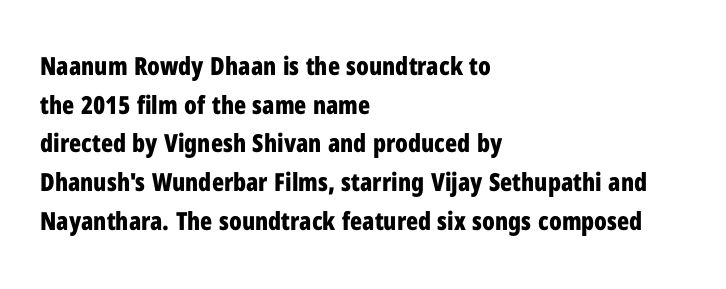
The image shows 25 px bold type, upright; set left-aligned, normal line spacing (1.55x), normal letter spacing, not underlined.
